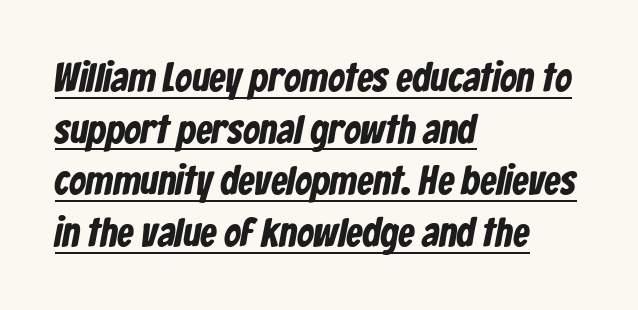
Tracking value appears to be zero — textbook default spacing. Compared with undecorated copy, this sample adds a rule below the words. The face used here is proportionally spaced, like ordinary book or web type. This sample is left-justified, so line endings fall wherever the words run out. Letterform terminals end flat and unadorned throughout the passage.
